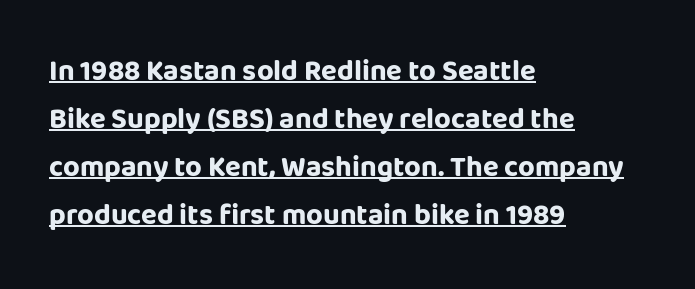
Q: Is the text bold? A: Yes.
Q: Is the text italic (slanted)? A: No, it is upright.
Q: Is the typeface a serif or a sans-serif typeface? A: Sans-serif.
Q: Is the text underlined? A: Yes.
Q: How is the paragraph aligned? A: Left-aligned.
Q: Is the spacing between letters normal or unusually wide? A: Normal.
Q: Is the spacing between lines tight, normal or loose? A: Normal.
Q: Width (condensed, normal, or wide)? A: Normal.
Q: Stroke contrast? A: Low.
Q: x-height? A: Large.
Q: Monospaced? A: No.
